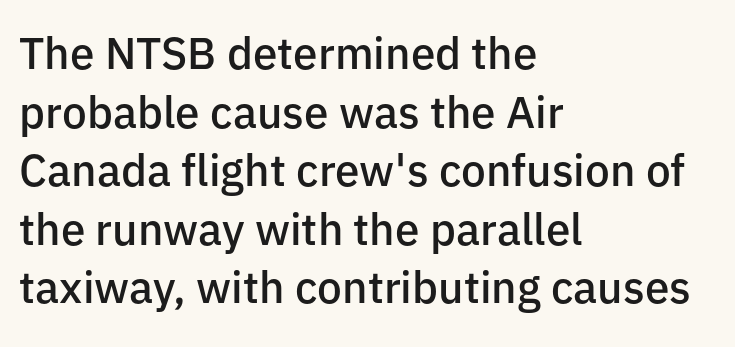
{"serif": "no", "italic": "no", "bold": "semi", "weight": "semibold", "width": "normal", "stroke_contrast": "low", "x_height": "medium", "monospaced": "no", "underline": "no", "align": "left", "line_spacing": "normal", "line_spacing_ratio": 1.33, "letter_spacing": "normal", "letter_spacing_em": 0.0, "glyph_px": 44}
